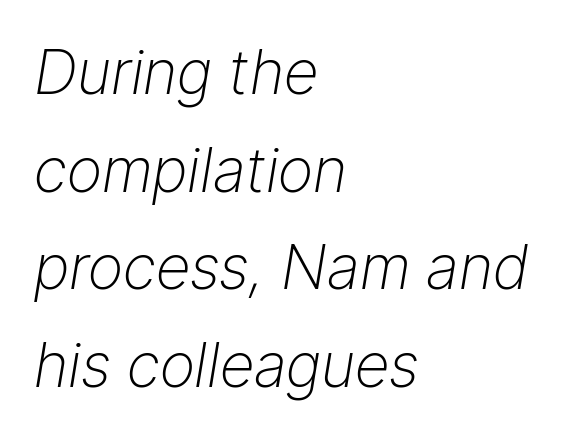
A typesetter would call this zero additional tracking. Compared with a typical body face, this is equally light or lighter still. These lines stack with their left ends in a neat column. Evenly set lines give the paragraph a standard silhouette.
